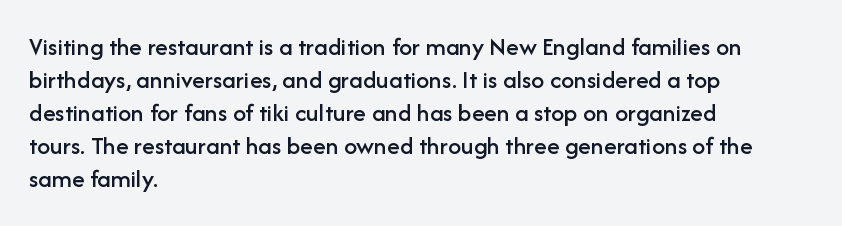
{"italic": "no", "underline": "no", "align": "left", "line_spacing": "normal", "line_spacing_ratio": 1.27, "letter_spacing": "normal", "letter_spacing_em": 0.0, "glyph_px": 26}
